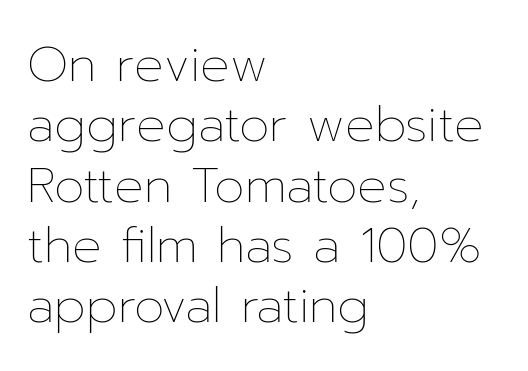
Is the block centered? No — it sits flush against the left margin. The gap between lines stays unmarked. Looks like regular typesetting: each glyph gets only the width it needs. The letters stand straight up with perfectly vertical stems.
